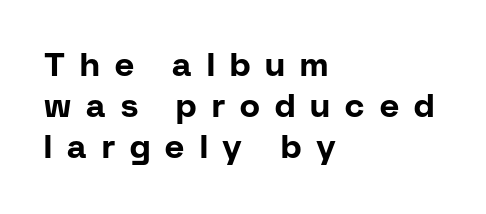
Q: Is the text bold? A: Yes.
Q: Is the text italic (slanted)? A: No, it is upright.
Q: Is the typeface a serif or a sans-serif typeface? A: Sans-serif.
Q: Is the text underlined? A: No.
Q: How is the paragraph aligned? A: Left-aligned.
Q: Is the spacing between letters normal or unusually wide? A: Unusually wide.
Q: Width (condensed, normal, or wide)? A: Normal.
Q: Stroke contrast? A: Low.
Q: x-height? A: Medium.
Q: Monospaced? A: No.
